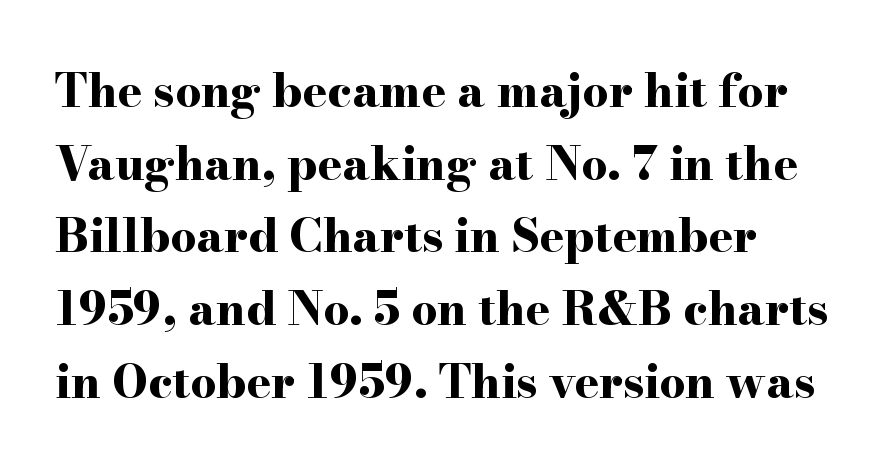
{"serif": "yes", "italic": "no", "bold": "yes", "weight": "bold", "width": "wide", "stroke_contrast": "high", "x_height": "small", "monospaced": "no", "underline": "no", "align": "left", "line_spacing": "normal", "line_spacing_ratio": 1.58, "letter_spacing": "normal", "letter_spacing_em": 0.0, "glyph_px": 46}
